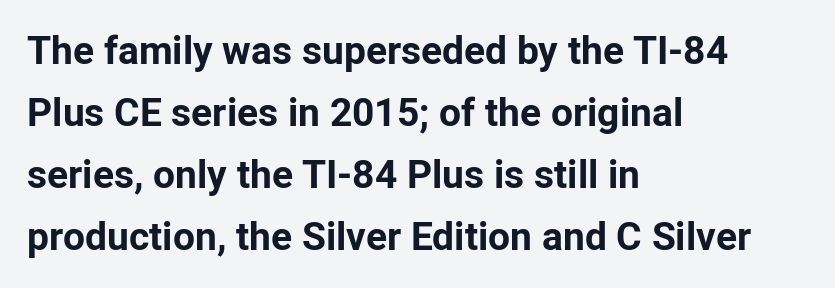
The image shows 39 px bold sans-serif type, upright; set left-aligned, normal line spacing (1.59x), normal letter spacing, not underlined; low stroke contrast and a medium x-height.
